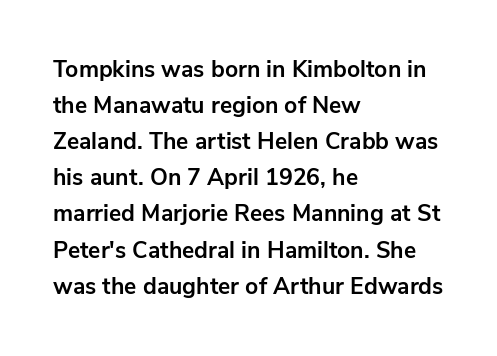
Notice how descenders clear the ascenders below comfortably — that's standard leading. The sample has been set heavy, in full bold. Italic? Not at all — the glyphs are vertical. A bare baseline throughout the passage. The rag falls on the right side of this text block. Inter-character spacing is left at the font's built-in metrics.
